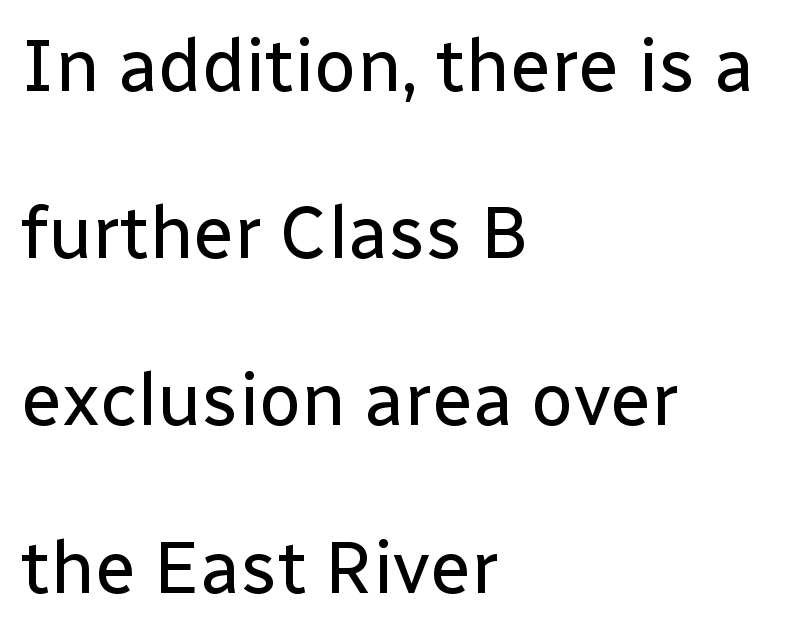
The letters stand straight up with perfectly vertical stems. You could call the tracking neutral — neither tight nor loose. Whoever set this chose breathing room over compactness in the vertical rhythm. Each line starts at the same left margin while the right side varies. This is not heavy type; no bold has been used. Grotesque or geometric, the face here clearly has no serifs.
